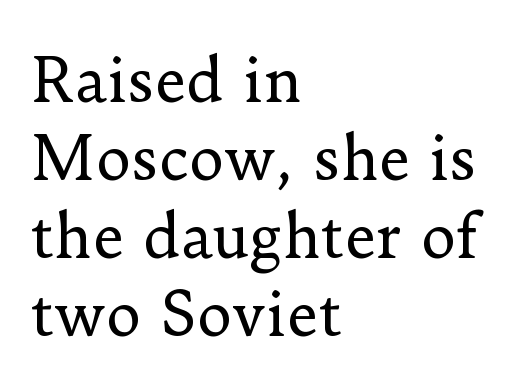
Q: Is the text bold? A: No.
Q: Is the text italic (slanted)? A: No, it is upright.
Q: Is the typeface a serif or a sans-serif typeface? A: Serif.
Q: Is the text underlined? A: No.
Q: How is the paragraph aligned? A: Left-aligned.
Q: Is the spacing between letters normal or unusually wide? A: Normal.
Q: Is the spacing between lines tight, normal or loose? A: Normal.
Q: Width (condensed, normal, or wide)? A: Normal.
Q: Stroke contrast? A: Low.
Q: x-height? A: Small.
Q: Monospaced? A: No.
